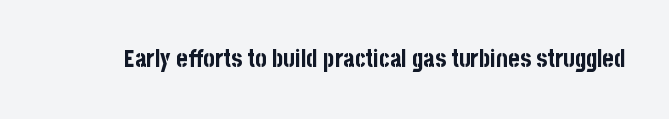
{"italic": "no", "bold": "yes", "underline": "no", "letter_spacing": "normal", "letter_spacing_em": 0.0, "glyph_px": 24}
